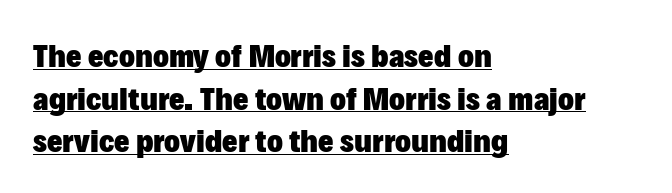
The rendering uses natural spacing where letterforms have individual widths. Posture: straight, roman, zero tilt. In terms of weight, the rendering is a true, heavy bold. These lines are composed in type without serifs. The passage shown stacks its lines at a standard gap. The lettering is marked with a stroke running underneath it.
